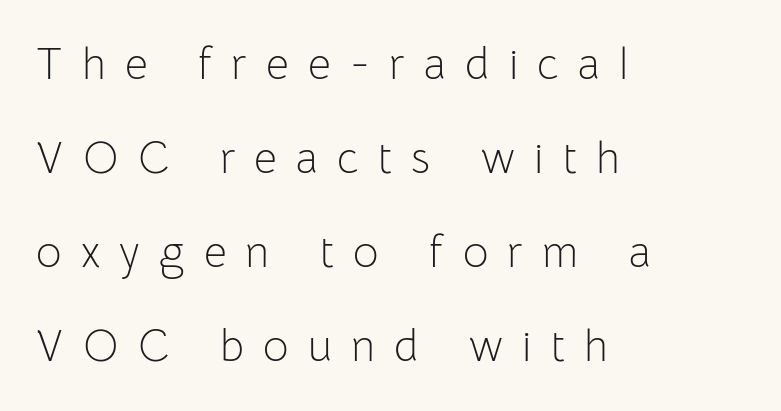
The image shows 44 px light sans-serif type, upright; set left-aligned, loose line spacing (2.14x), unusually wide letter spacing (+0.44 em), not underlined; low stroke contrast and a medium x-height.
